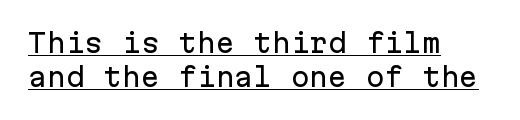
The lines sit at an ordinary, default distance from one another. The typesetter has applied underlining to the passage shown. This sample uses an upright cut, with every glyph sitting square on the baseline. Casual observation: everything's shoved over to the left. The letterforms sit shoulder to shoulder at normal distance.
